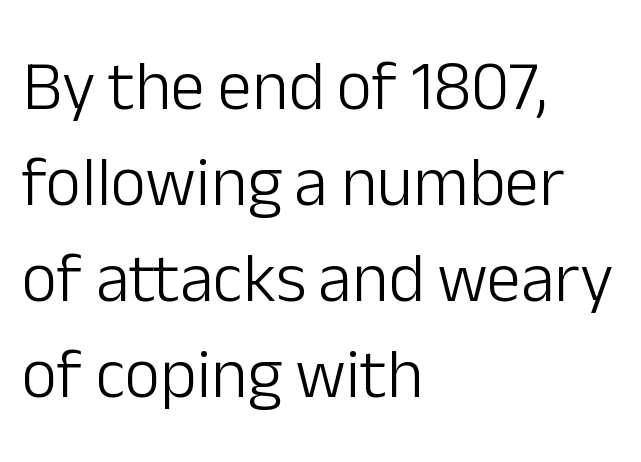
The image shows 69 px light sans-serif type, upright; set left-aligned, normal line spacing (1.39x), normal letter spacing, not underlined; low stroke contrast and a medium x-height.
